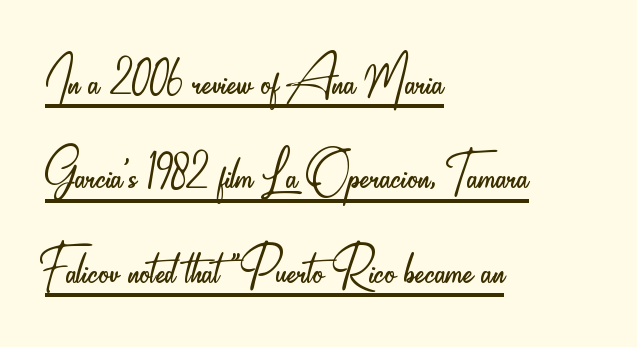
Q: Is the text bold? A: No.
Q: Is the text italic (slanted)? A: Yes.
Q: Is the typeface a serif or a sans-serif typeface? A: Sans-serif.
Q: Is the text underlined? A: Yes.
Q: How is the paragraph aligned? A: Left-aligned.
Q: Is the spacing between letters normal or unusually wide? A: Normal.
Q: Is the spacing between lines tight, normal or loose? A: Normal.
Q: Width (condensed, normal, or wide)? A: Condensed.
Q: Stroke contrast? A: Low.
Q: x-height? A: Small.
Q: Monospaced? A: No.
